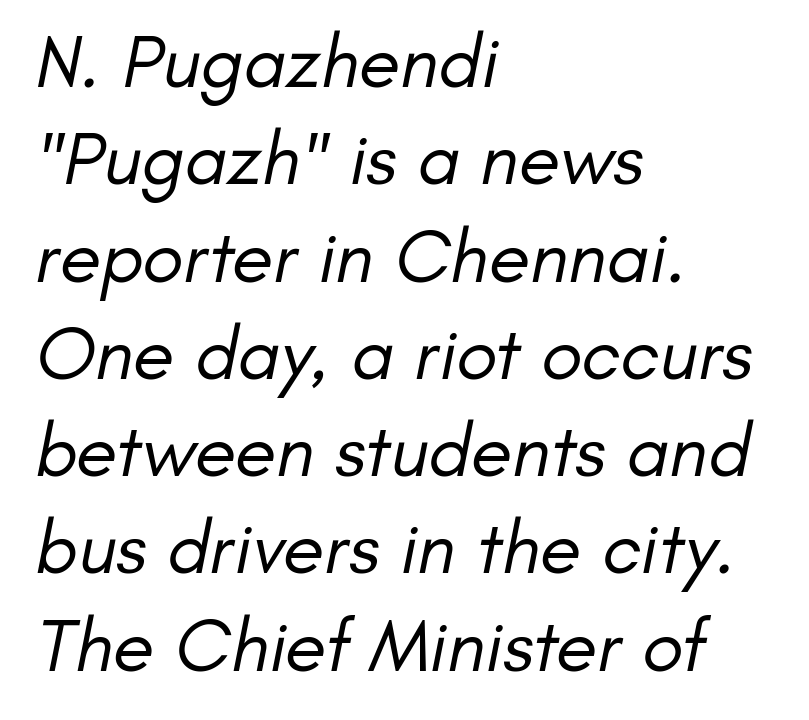
Q: Is the text bold? A: No.
Q: Is the typeface a serif or a sans-serif typeface? A: Sans-serif.
Q: Is the text underlined? A: No.
Q: How is the paragraph aligned? A: Left-aligned.
Q: Is the spacing between letters normal or unusually wide? A: Normal.
Q: Is the spacing between lines tight, normal or loose? A: Normal.
Q: Width (condensed, normal, or wide)? A: Normal.
Q: Stroke contrast? A: Low.
Q: x-height? A: Small.
Q: Monospaced? A: No.
